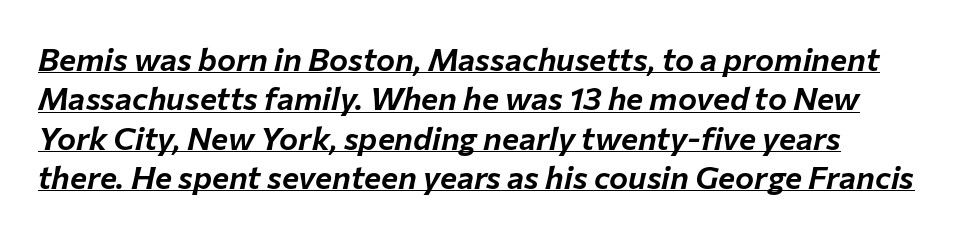
Q: Is the text italic (slanted)? A: Yes, it leans right by about 12 degrees.
Q: Is the text underlined? A: Yes.
Q: Is the spacing between letters normal or unusually wide? A: Normal.
Q: Width (condensed, normal, or wide)? A: Normal.
Q: Stroke contrast? A: Low.
Q: x-height? A: Medium.
Q: Monospaced? A: No.
